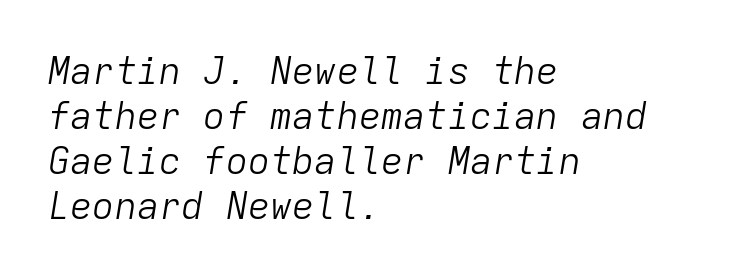
Q: Is the text bold? A: No.
Q: Is the text italic (slanted)? A: Yes, it leans right by about 9 degrees.
Q: Is the text underlined? A: No.
Q: How is the paragraph aligned? A: Left-aligned.
Q: Is the spacing between letters normal or unusually wide? A: Normal.
Q: Width (condensed, normal, or wide)? A: Normal.
Q: Stroke contrast? A: Low.
Q: x-height? A: Medium.
Q: Monospaced? A: Yes.
